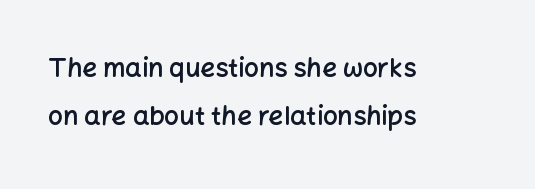
Q: Is the text bold? A: Semi-bold.
Q: Is the text italic (slanted)? A: No, it is upright.
Q: Is the text underlined? A: No.
Q: How is the paragraph aligned? A: Left-aligned.
Q: Is the spacing between letters normal or unusually wide? A: Normal.
